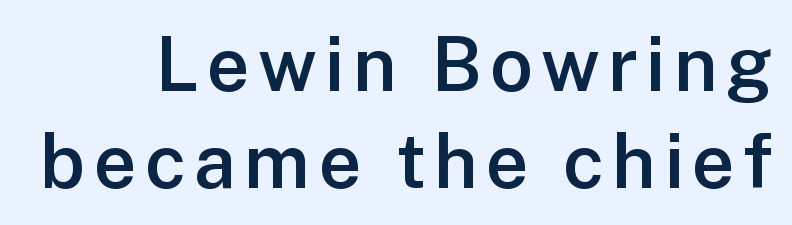
{"serif": "no", "italic": "no", "bold": "semi", "weight": "semibold", "width": "normal", "stroke_contrast": "low", "x_height": "medium", "monospaced": "no", "underline": "no", "line_spacing": "normal", "line_spacing_ratio": 1.3, "glyph_px": 75}
